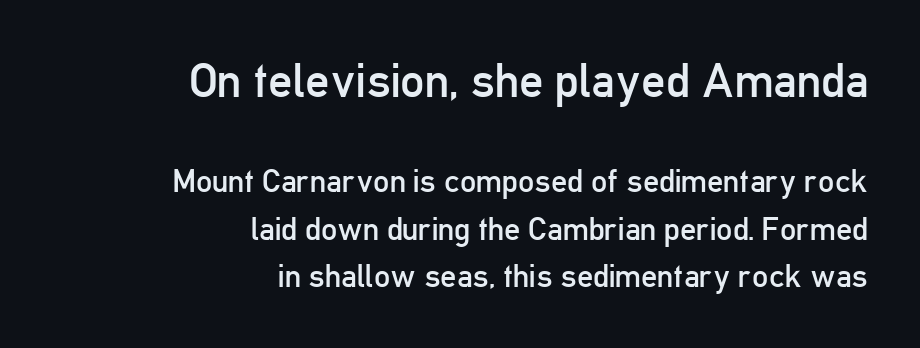
Q: Is the text bold? A: No.
Q: Is the text italic (slanted)? A: No, it is upright.
Q: Is the typeface a serif or a sans-serif typeface? A: Sans-serif.
Q: Is the text underlined? A: No.
Q: How is the paragraph aligned? A: Right-aligned.
Q: Is the spacing between letters normal or unusually wide? A: Normal.
Q: Is the spacing between lines tight, normal or loose? A: Normal.
Q: Which block of text is set in a larger size, the first (top) or the second (bottom)? A: The first (top) one.
Q: Width (condensed, normal, or wide)? A: Condensed.
Q: Stroke contrast? A: Low.
Q: x-height? A: Medium.
Q: Monospaced? A: No.
